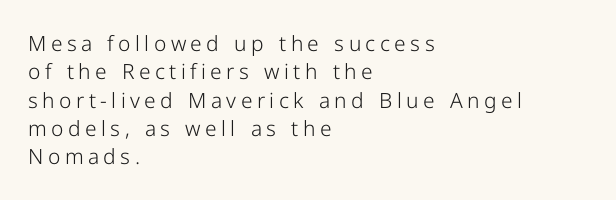
{"italic": "no", "bold": "no", "underline": "no", "align": "left", "line_spacing": "normal", "line_spacing_ratio": 1.35, "letter_spacing": "wide", "letter_spacing_em": 0.21, "glyph_px": 21}
